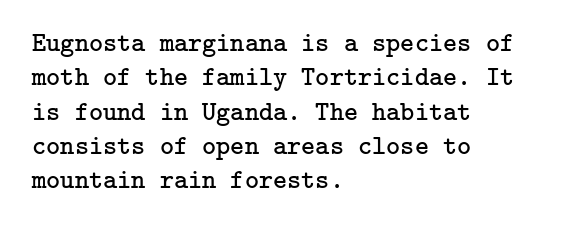
{"italic": "no", "bold": "no", "underline": "no", "align": "left", "line_spacing": "normal", "line_spacing_ratio": 1.27, "letter_spacing": "normal", "letter_spacing_em": 0.0, "glyph_px": 27}
